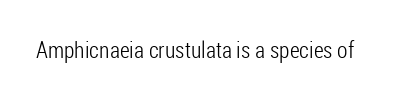
Q: Is the text bold? A: No.
Q: Is the text italic (slanted)? A: No, it is upright.
Q: Is the text underlined? A: No.
Q: Is the spacing between letters normal or unusually wide? A: Normal.
